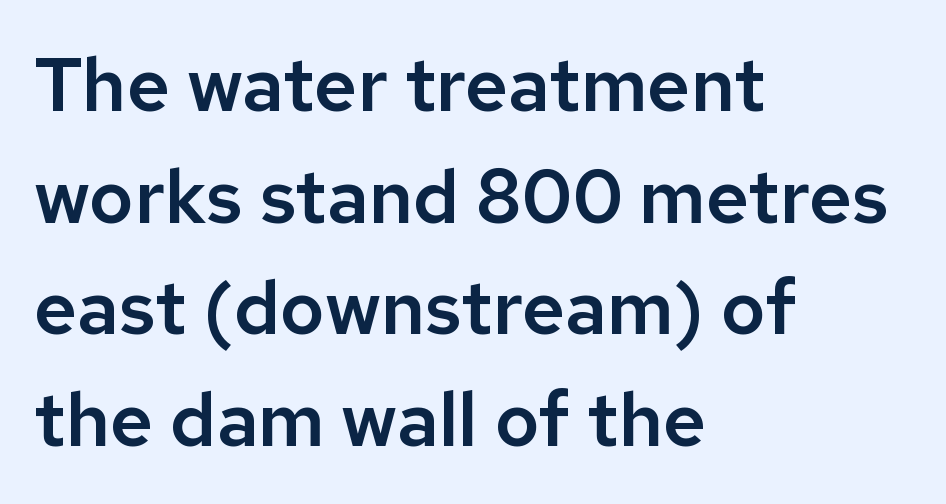
{"serif": "no", "italic": "no", "width": "normal", "stroke_contrast": "low", "x_height": "medium", "monospaced": "no", "underline": "no", "align": "left", "line_spacing": "normal", "line_spacing_ratio": 1.49, "letter_spacing": "normal", "letter_spacing_em": 0.0, "glyph_px": 75}
